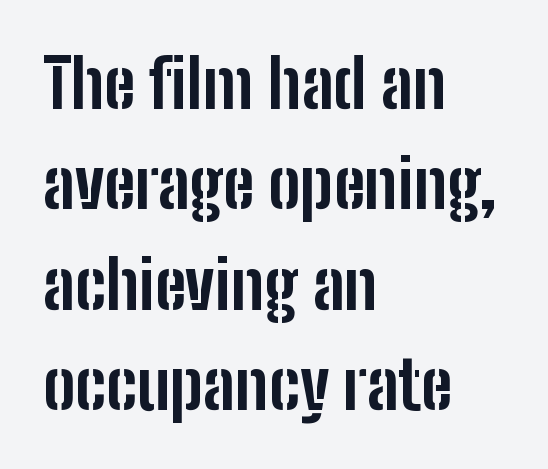
The rendering uses a moderate line-height, typical for paragraphs. Regarding serifs, this sample does without them. Every letter is thick-stroked: bold, no question. The ragged edge is on the right, which tells us the setting is flush left. It's the straight-up-and-down kind of type.
